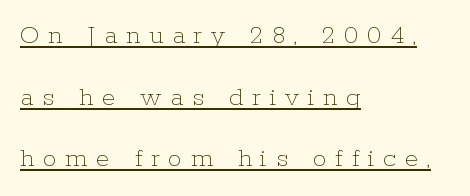
Q: Is the text bold? A: No.
Q: Is the text italic (slanted)? A: No, it is upright.
Q: Is the text underlined? A: Yes.
Q: How is the paragraph aligned? A: Left-aligned.
Q: Is the spacing between letters normal or unusually wide? A: Unusually wide.
Q: Is the spacing between lines tight, normal or loose? A: Loose.
Q: Width (condensed, normal, or wide)? A: Normal.
Q: Stroke contrast? A: Low.
Q: x-height? A: Medium.
Q: Monospaced? A: No.
